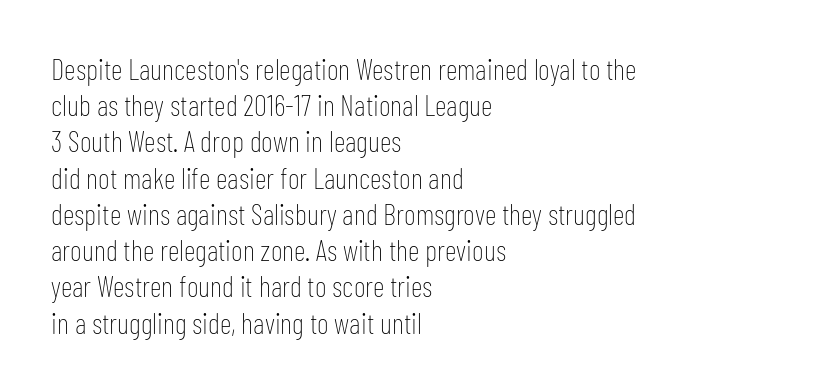
{"serif": "no", "italic": "no", "bold": "no", "weight": "thin", "width": "condensed", "stroke_contrast": "low", "x_height": "medium", "monospaced": "no", "underline": "no", "align": "left", "line_spacing": "normal", "line_spacing_ratio": 1.25, "letter_spacing": "normal", "letter_spacing_em": 0.0, "glyph_px": 29}
